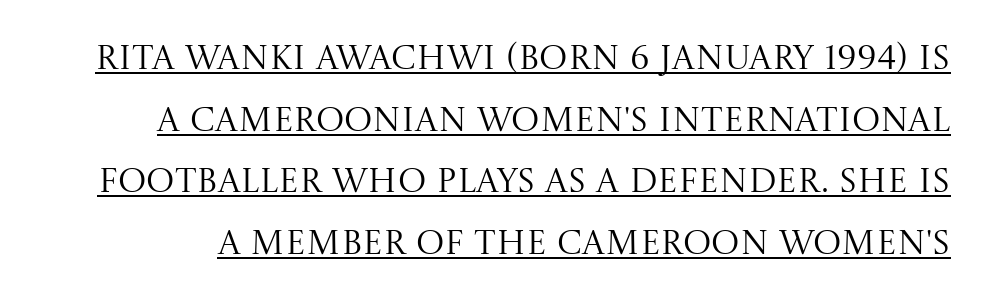
{"serif": "yes", "italic": "no", "bold": "no", "weight": "regular", "width": "normal", "stroke_contrast": "medium", "x_height": "large", "monospaced": "no", "underline": "yes", "line_spacing_ratio": 1.81, "letter_spacing": "normal", "letter_spacing_em": 0.0, "glyph_px": 34}
